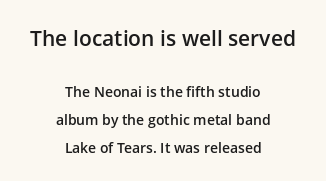
Q: Is the text bold? A: Semi-bold.
Q: Is the text italic (slanted)? A: No, it is upright.
Q: Is the text underlined? A: No.
Q: How is the paragraph aligned? A: Centered.
Q: Is the spacing between letters normal or unusually wide? A: Normal.
Q: Is the spacing between lines tight, normal or loose? A: Loose.
Q: Which block of text is set in a larger size, the first (top) or the second (bottom)? A: The first (top) one.
